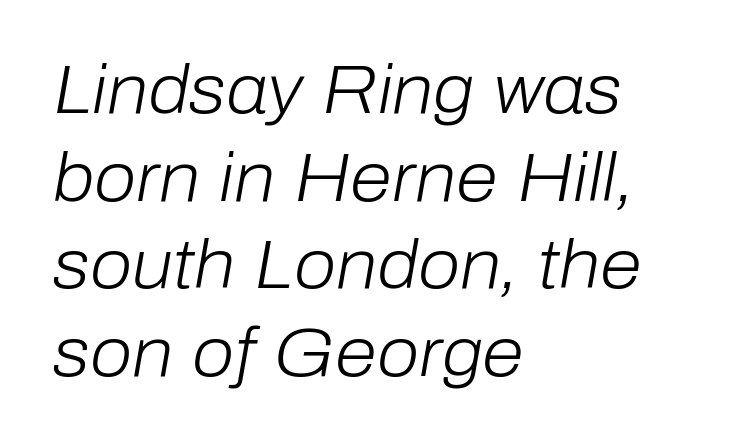
The zone under the glyphs is completely vacant. These glyphs show unthickened strokes, regular width or finer. Caption: multi-line text, flush left, ragged right. Students, observe: this is what conventionally led text looks like.
